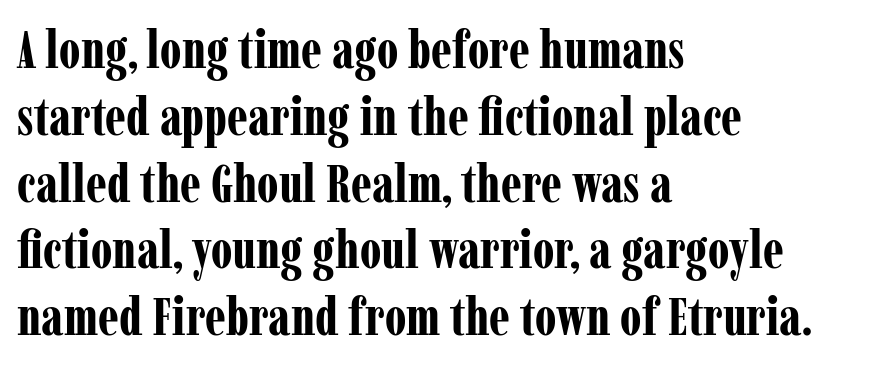
What weight is shown? A full bold with thick strokes. A typesetter would label this face a serif. Has an underline been added? It has not. This sample has the flowing, uneven cadence of proportional lettering. The rows are spaced the way most documents space them. The rag falls on the right side of this text block.
